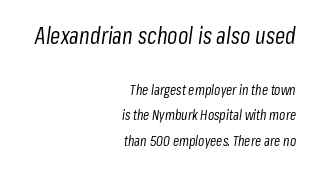
Q: Is the text bold? A: No.
Q: Is the text italic (slanted)? A: Yes, it leans right by about 8 degrees.
Q: Is the text underlined? A: No.
Q: How is the paragraph aligned? A: Right-aligned.
Q: Is the spacing between letters normal or unusually wide? A: Normal.
Q: Which block of text is set in a larger size, the first (top) or the second (bottom)? A: The first (top) one.
